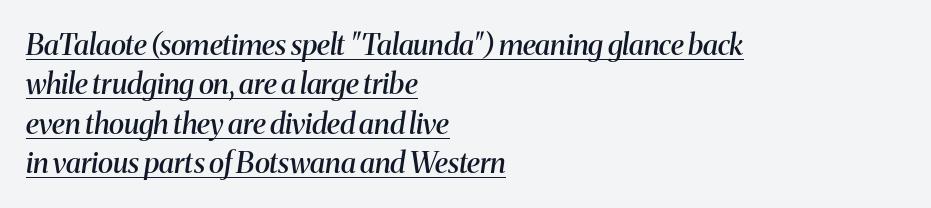
Does the copy run flush right? No — it runs flush left. What stands out about the letter spacing? Nothing — it is the standard amount. Each glyph is drawn with semibold strokes, heavier than normal yet not fully bold. Quick note: interline space is typical. What decoration does the sample have? An underline.
